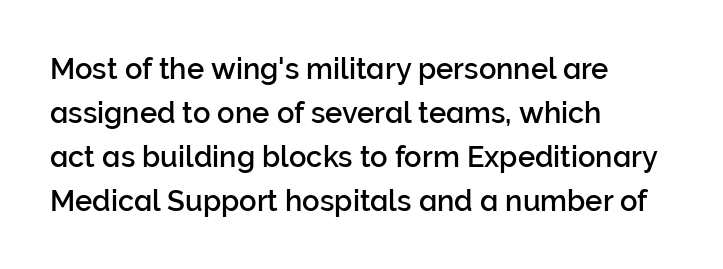
The image shows 29 px sans-serif type, upright; set left-aligned, normal line spacing (1.52x), normal letter spacing, not underlined; low stroke contrast and a medium x-height.
